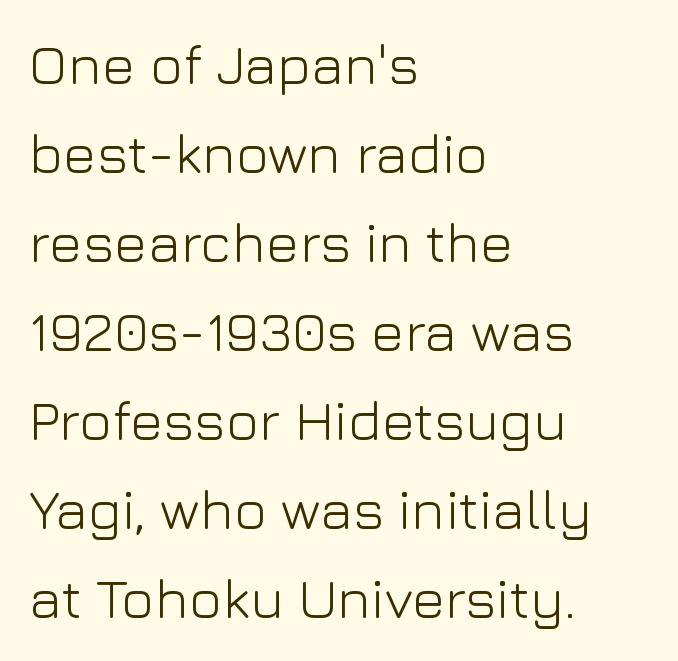
The image shows 56 px light sans-serif type, upright; set left-aligned, normal line spacing (1.59x), normal letter spacing, not underlined; low stroke contrast and a medium x-height.
